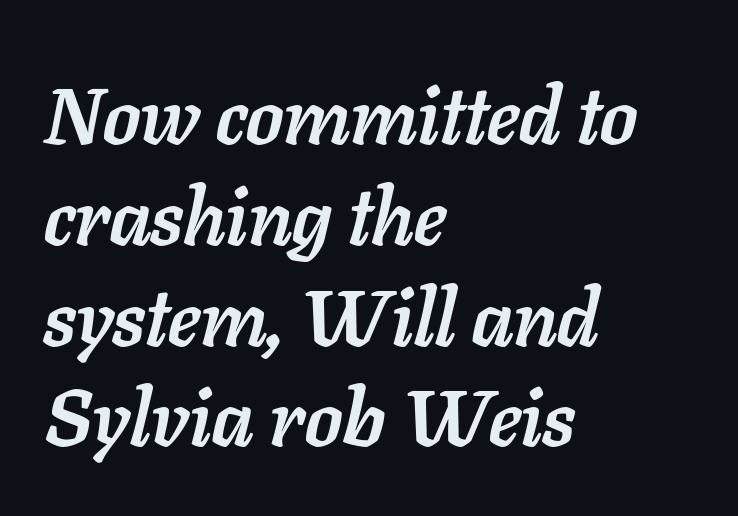
Between one letter and the next there's only the usual sliver of space. Each letter keeps its own natural width here, so spacing adapts to shape. Its strokes are broad and dark, the hallmark of bold type. Quick note: underline off. This block has exactly the height ordinary leading produces.
